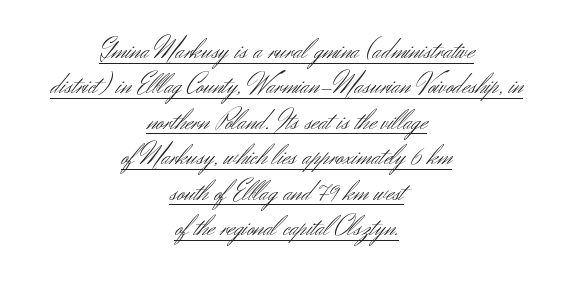
The image shows 29 px light sans-serif type; set centered, line spacing 1.22x, normal letter spacing, underlined; medium stroke contrast and a small x-height.
